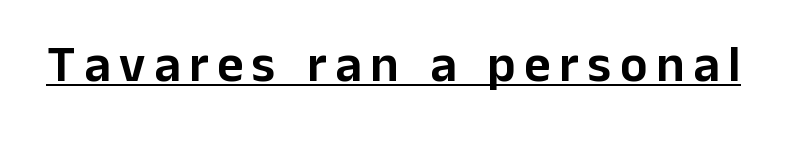
The image shows 51 px sans-serif type, upright; set underlined; low stroke contrast and a medium x-height.
